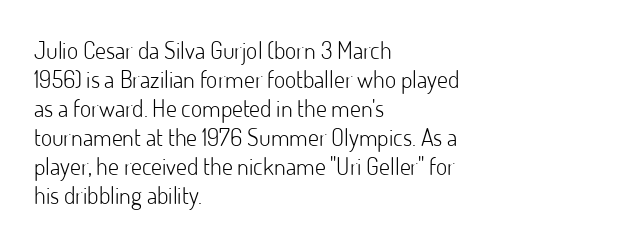
Q: Is the text bold? A: No.
Q: Is the text italic (slanted)? A: No, it is upright.
Q: Is the text underlined? A: No.
Q: How is the paragraph aligned? A: Left-aligned.
Q: Is the spacing between letters normal or unusually wide? A: Normal.
